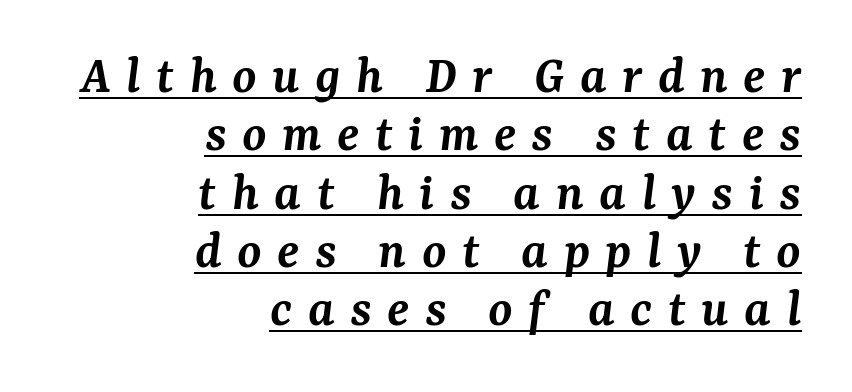
The image shows 55 px semibold serif type, italic (leaning right); set right-aligned, tight line spacing (1.06x), unusually wide letter spacing (+0.28 em), underlined; medium stroke contrast and a medium x-height.
